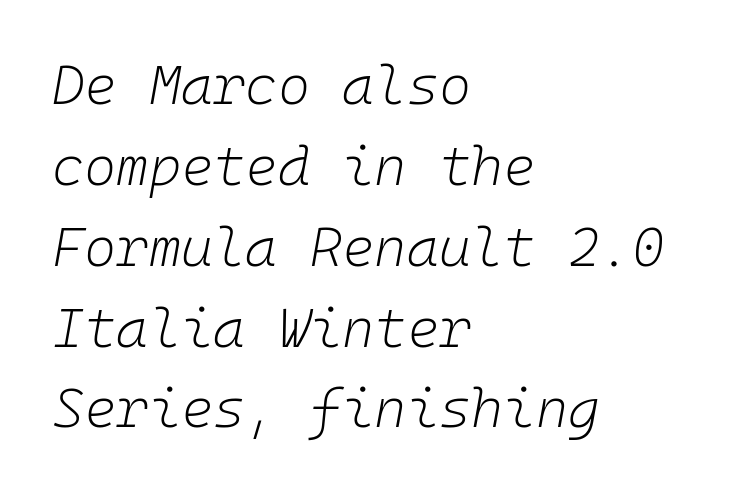
The image shows 55 px light type, italic (leaning right), monospaced; set left-aligned, normal line spacing (1.47x), normal letter spacing, not underlined; low stroke contrast and a medium x-height.
